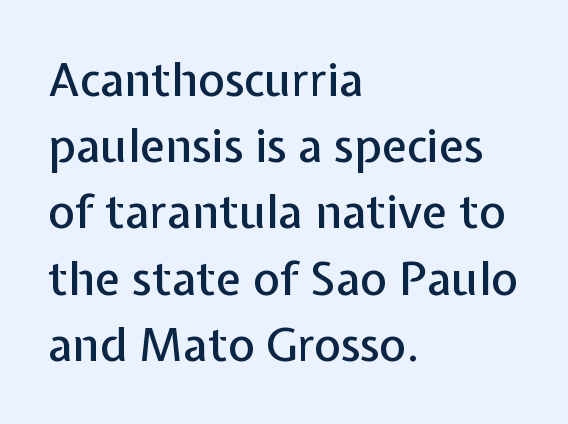
{"serif": "no", "italic": "no", "width": "normal", "stroke_contrast": "low", "x_height": "medium", "monospaced": "no", "underline": "no", "align": "left", "line_spacing": "normal", "line_spacing_ratio": 1.44, "letter_spacing": "normal", "letter_spacing_em": 0.0, "glyph_px": 46}
